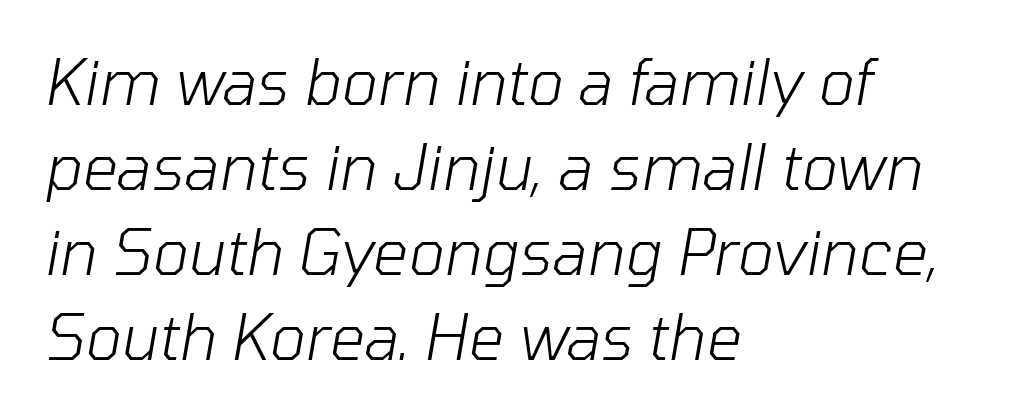
{"italic": "yes", "lean": "right", "slant_degrees": 10, "bold": "no", "weight": "light", "width": "normal", "stroke_contrast": "low", "x_height": "medium", "monospaced": "no", "underline": "no", "align": "left", "line_spacing": "normal", "line_spacing_ratio": 1.37, "letter_spacing": "normal", "letter_spacing_em": 0.0, "glyph_px": 62}
